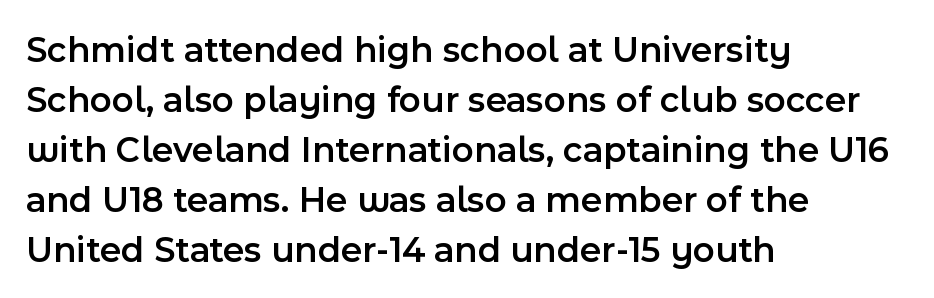
Q: Is the text bold? A: Semi-bold.
Q: Is the text italic (slanted)? A: No, it is upright.
Q: Is the typeface a serif or a sans-serif typeface? A: Sans-serif.
Q: Is the text underlined? A: No.
Q: How is the paragraph aligned? A: Left-aligned.
Q: Is the spacing between letters normal or unusually wide? A: Normal.
Q: Is the spacing between lines tight, normal or loose? A: Normal.
Q: Width (condensed, normal, or wide)? A: Normal.
Q: x-height? A: Medium.
Q: Monospaced? A: No.
